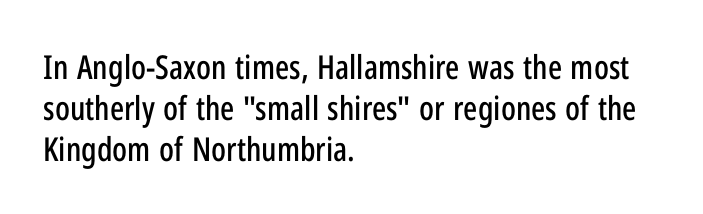
The image shows 33 px condensed sans-serif type, upright; set left-aligned, line spacing 1.24x, normal letter spacing, not underlined; low stroke contrast and a medium x-height.
